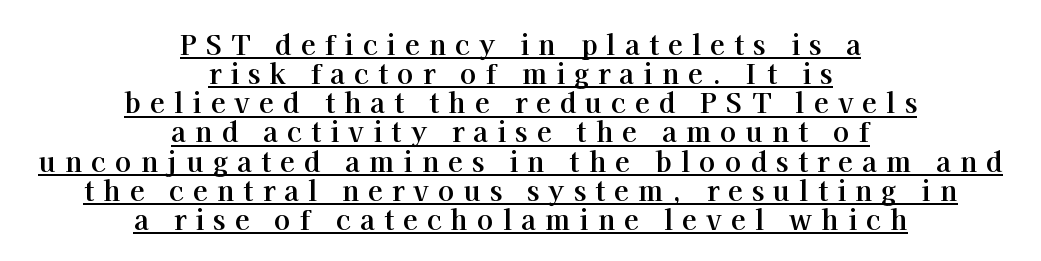
What stands out about the letter spacing? Its width — letters are far apart. The type sits square on the baseline with zero lean. Whoever set this chose condensed vertical rhythm over breathing room. The whitespace from short lines is split evenly between both sides.
